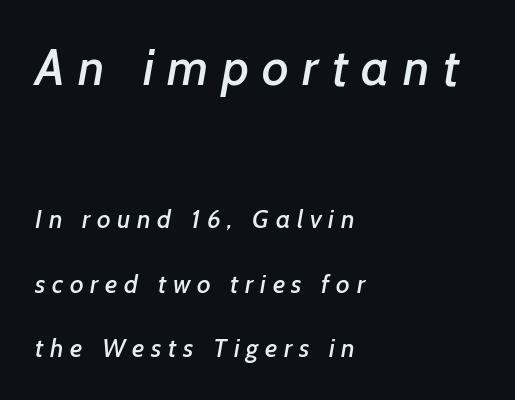
The image shows 51 px sans-serif type; set left-aligned, loose line spacing (2.48x), unusually wide letter spacing (+0.26 em), not underlined; the first (top) block is 1.96x larger; low stroke contrast and a medium x-height.
